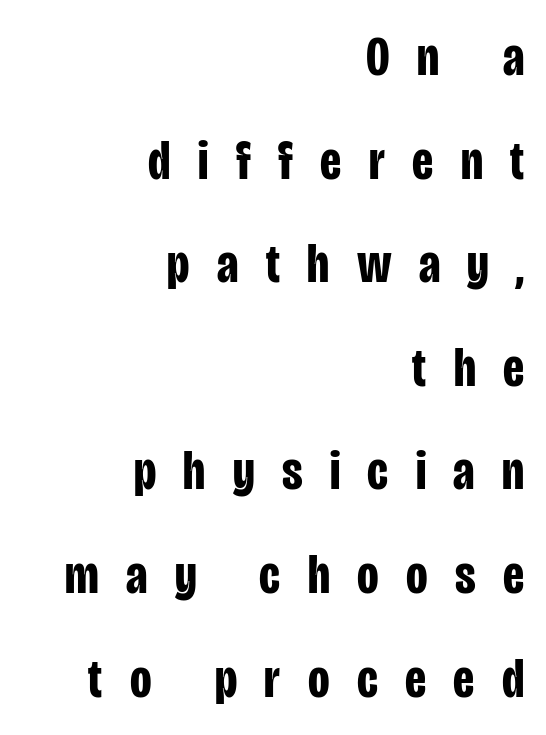
The type sits square on the baseline with zero lean. These lines are set flush right with a ragged left edge. Here the designer chose a conventional face with non-uniform glyph widths. Typesetter's note: full bold, strokes at maximum text heaviness. Underlining? Definitely not there.
